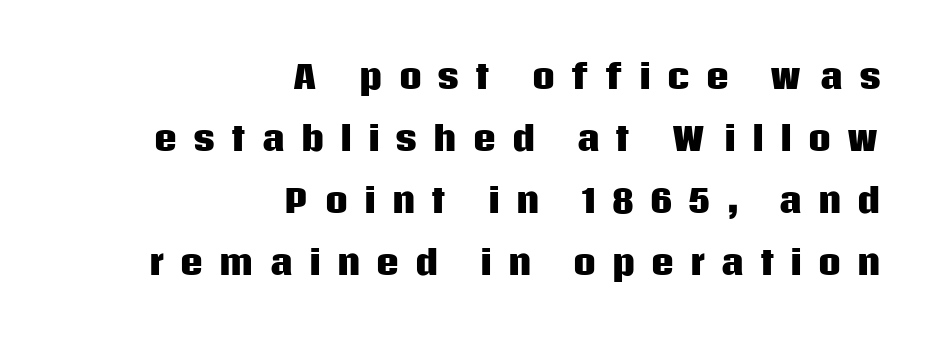
Honestly, the letter spacing is so wide it's the main thing you notice. The strokes are fattened all the way to bold. Italic? Not at all — the glyphs are vertical. The rendering uses a large line-height, opening up the rows. Type without underlining. Serif or sans? Sans — the stroke terminals are bare.
